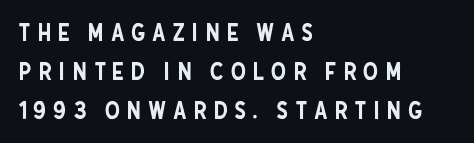
The image shows 24 px text type, upright; set left-aligned, normal line spacing (1.62x), unusually wide letter spacing (+0.27 em), not underlined.
